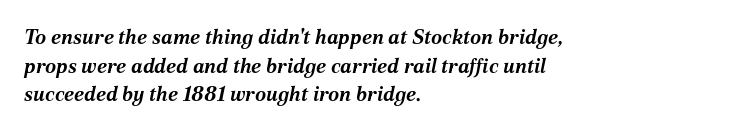
{"italic": "yes", "lean": "right", "slant_degrees": 12, "bold": "yes", "underline": "no", "align": "left", "line_spacing": "normal", "line_spacing_ratio": 1.43, "letter_spacing": "normal", "letter_spacing_em": 0.0, "glyph_px": 20}
